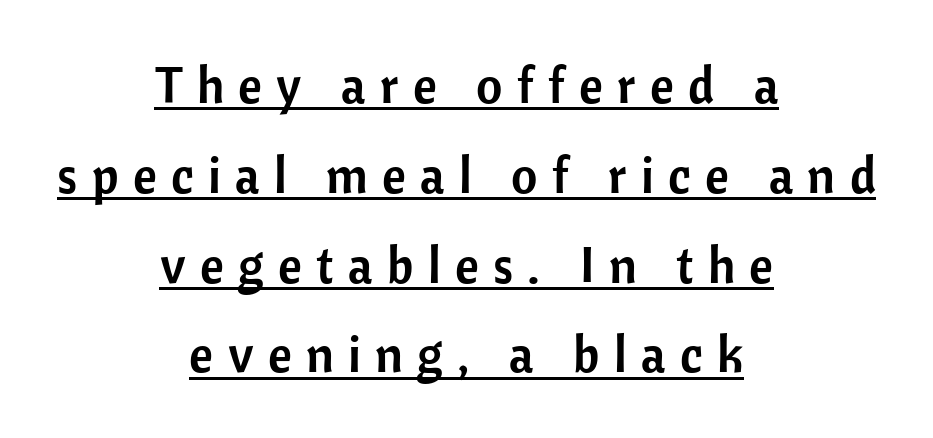
If you folded the block vertically in half, each line would mirror itself in length. The rendering inserts visible extra space after every character. A continuous stroke trails under the words, as in a hyperlink. Nope, no serifs anywhere on these letters. Is there any slant? The stems are plumb. This sample has the flowing, uneven cadence of proportional lettering.
